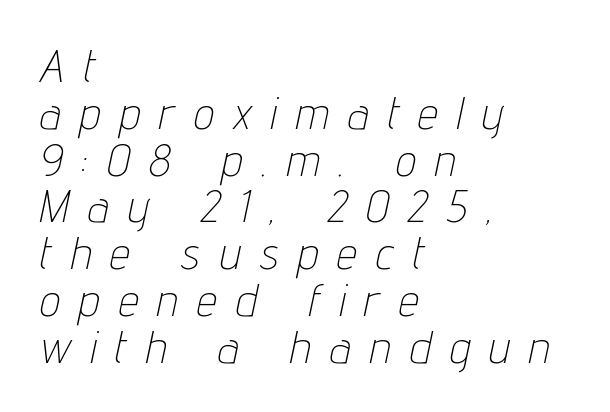
The image shows 45 px thin, condensed type, italic (leaning right); set left-aligned, tight line spacing (1.04x), unusually wide letter spacing (+0.44 em), not underlined; low stroke contrast and a medium x-height.
